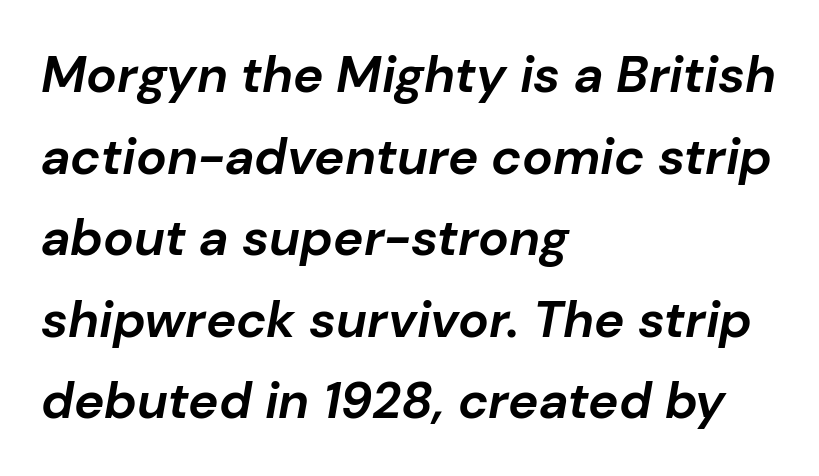
Summary of vertical rhythm: regular, with standard interline spacing. This is heavy type, rendered in bold. Letter spacing: default. Where is the straight margin? On the left. An italicized treatment has been applied to the whole sample. Underline: absent.
